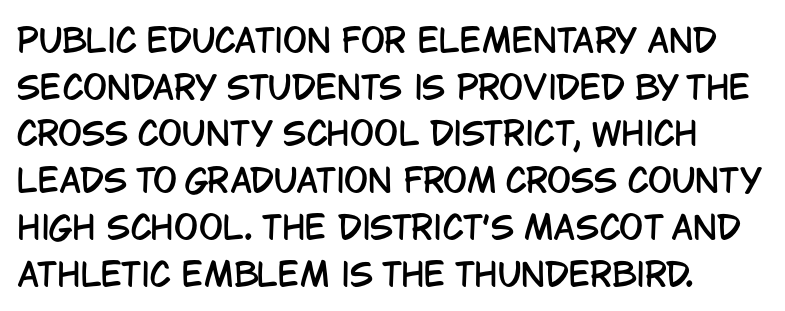
{"serif": "no", "italic": "no", "width": "condensed", "stroke_contrast": "low", "x_height": "large", "monospaced": "no", "underline": "no", "line_spacing": "normal", "line_spacing_ratio": 1.46, "letter_spacing": "normal", "letter_spacing_em": 0.0, "glyph_px": 32}
